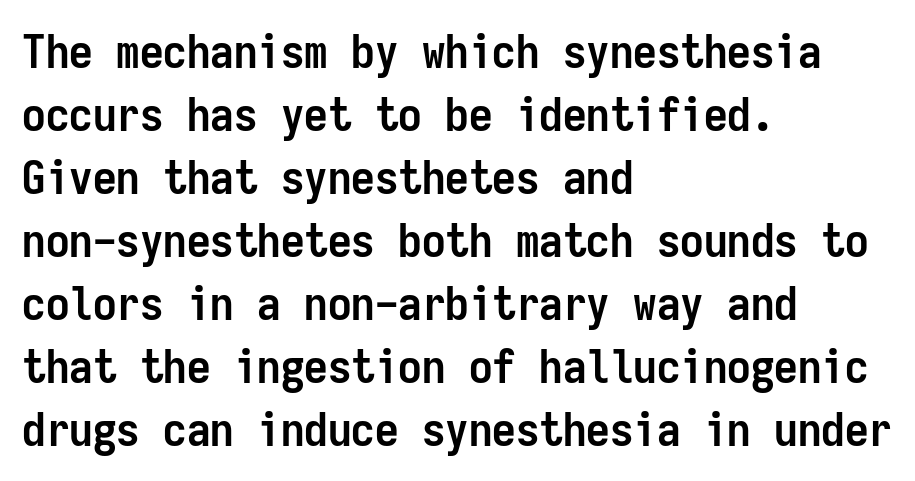
{"serif": "no", "italic": "no", "bold": "yes", "weight": "semibold", "width": "condensed", "stroke_contrast": "low", "x_height": "medium", "monospaced": "yes", "underline": "no", "align": "left", "line_spacing": "normal", "line_spacing_ratio": 1.34, "letter_spacing": "normal", "letter_spacing_em": 0.0, "glyph_px": 47}
